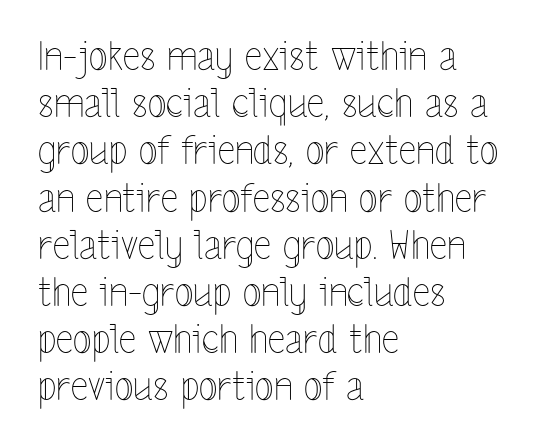
The letterforms sit at book weight or below. Spacing between characters is what you'd get straight out of the box. In terms of posture, this sample is upright. Underlining? Definitely not there. Is the block centered? No — it sits flush against the left margin. Note the varied advance widths — an 'i' is clearly narrower than an 'm'.
